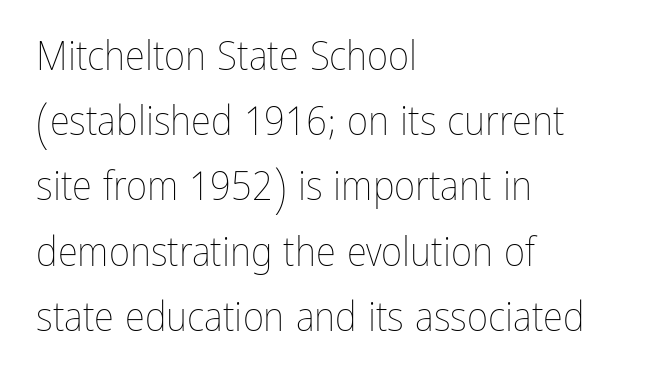
The image shows 41 px thin, condensed type, upright; set left-aligned, normal line spacing (1.59x), normal letter spacing, not underlined; low stroke contrast and a medium x-height.
